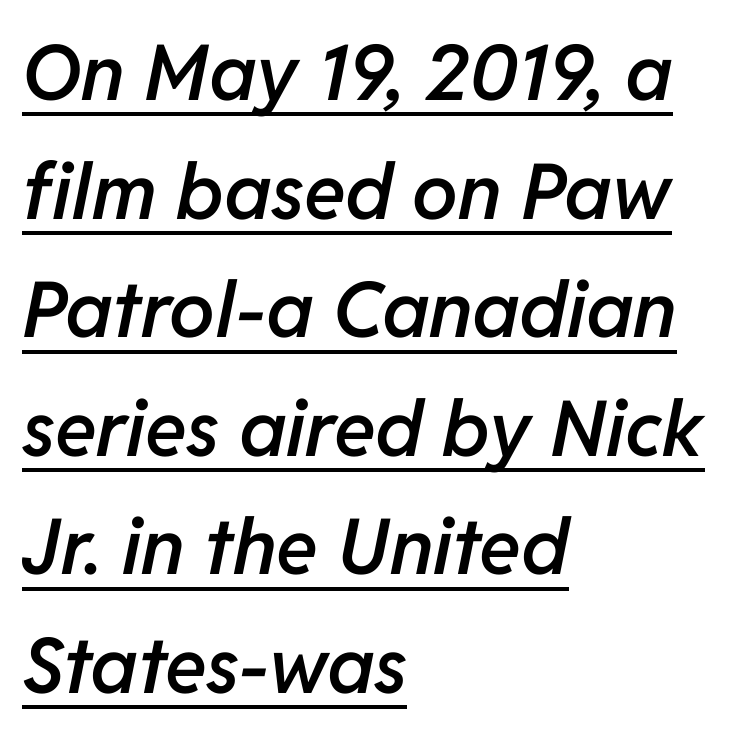
{"italic": "yes", "lean": "right", "slant_degrees": 11, "bold": "semi", "weight": "semibold", "width": "normal", "stroke_contrast": "low", "x_height": "medium", "monospaced": "no", "underline": "yes", "align": "left", "line_spacing": "normal", "line_spacing_ratio": 1.54, "letter_spacing": "normal", "letter_spacing_em": 0.0, "glyph_px": 77}
